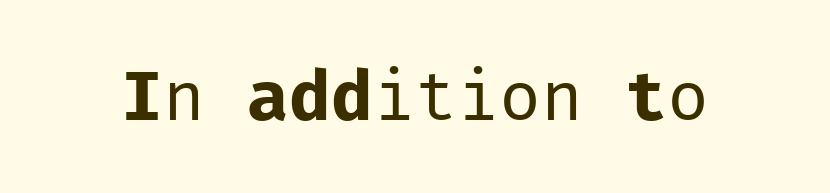
Honestly, the letter spacing is just normal — you wouldn't notice it. Bare-footed words on every line. Note: no serifs on the glyphs. Is there any slant? The stems are plumb. These lines are rendered in a fixed-pitch font.
